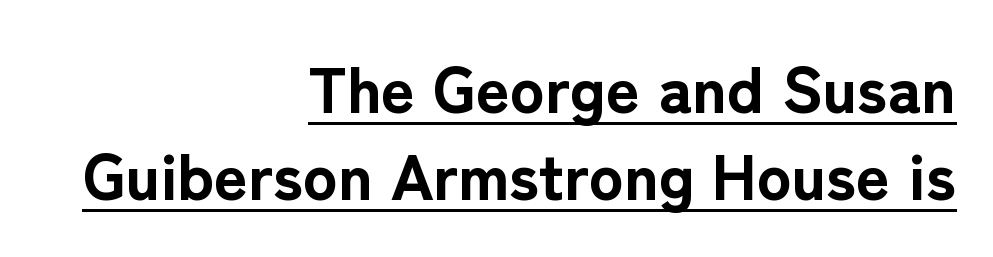
{"serif": "no", "italic": "no", "bold": "yes", "weight": "bold", "width": "normal", "stroke_contrast": "low", "x_height": "medium", "monospaced": "no", "underline": "yes", "align": "right", "line_spacing": "normal", "line_spacing_ratio": 1.34, "letter_spacing": "normal", "letter_spacing_em": 0.0, "glyph_px": 65}
